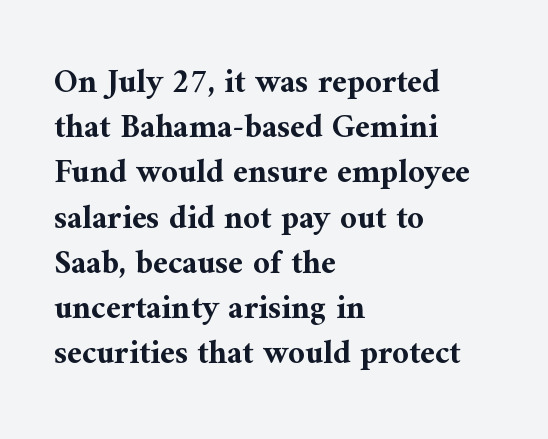
This sample uses plain, unmodified letter spacing. The passage is arranged the way most books set body copy — flush left. Summary of vertical rhythm: regular, with standard interline spacing. Chunky letters — that's bold for sure. The typeface chosen for these lines features serifs. Does the lettering tilt? It doesn't — this is upright.
